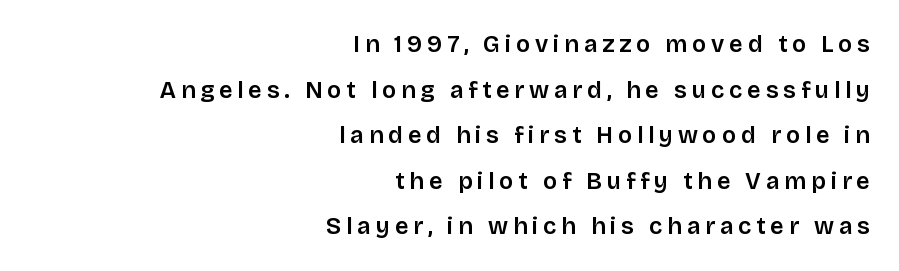
Q: Is the text bold? A: Semi-bold.
Q: Is the text italic (slanted)? A: No, it is upright.
Q: Is the text underlined? A: No.
Q: How is the paragraph aligned? A: Right-aligned.
Q: Is the spacing between letters normal or unusually wide? A: Unusually wide.
Q: Is the spacing between lines tight, normal or loose? A: Loose.
